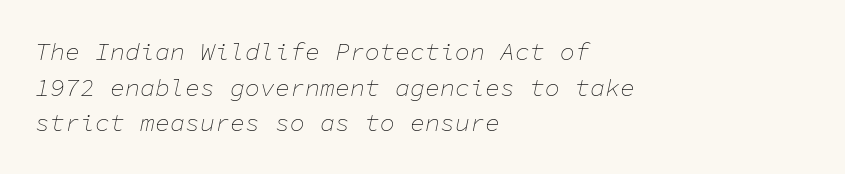
{"italic": "yes", "lean": "right", "slant_degrees": 11, "bold": "no", "underline": "no", "align": "left", "line_spacing": "normal", "line_spacing_ratio": 1.43, "letter_spacing": "normal", "letter_spacing_em": 0.0, "glyph_px": 25}
